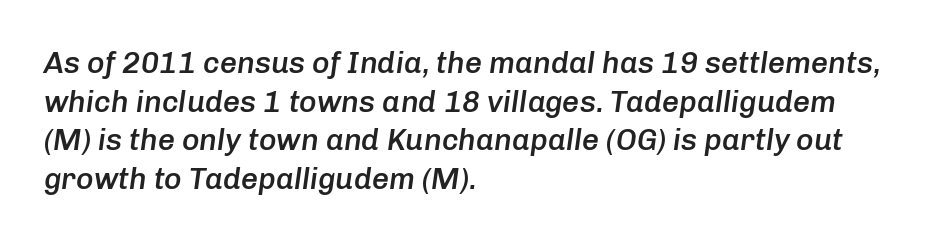
{"italic": "yes", "lean": "right", "slant_degrees": 8, "bold": "semi", "weight": "semibold", "width": "normal", "stroke_contrast": "low", "x_height": "medium", "monospaced": "no", "underline": "no", "align": "left", "line_spacing": "normal", "line_spacing_ratio": 1.29, "letter_spacing": "normal", "letter_spacing_em": 0.0, "glyph_px": 30}
